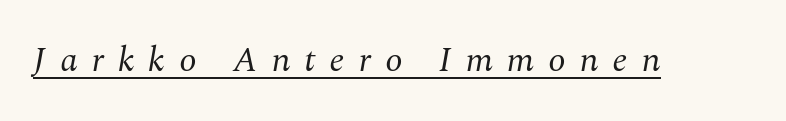
{"serif": "yes", "italic": "yes", "lean": "right", "slant_degrees": 10, "bold": "no", "weight": "regular", "width": "normal", "stroke_contrast": "medium", "x_height": "medium", "monospaced": "no", "underline": "yes", "letter_spacing": "wide", "letter_spacing_em": 0.4, "glyph_px": 35}
